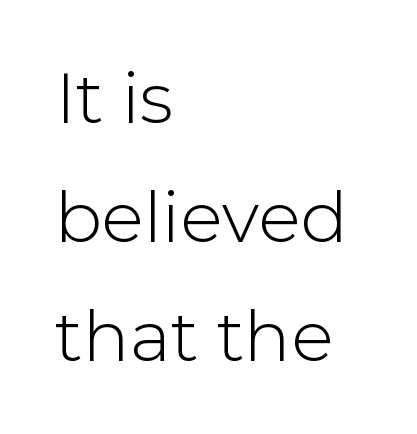
{"serif": "no", "italic": "no", "width": "normal", "stroke_contrast": "low", "x_height": "medium", "monospaced": "no", "underline": "no", "align": "left", "line_spacing": "normal", "line_spacing_ratio": 1.7, "letter_spacing": "normal", "letter_spacing_em": 0.0, "glyph_px": 70}
